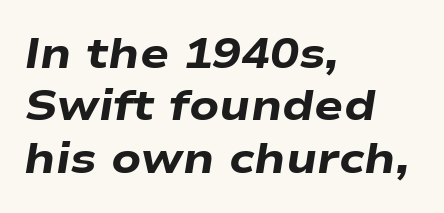
You could call the tracking neutral — neither tight nor loose. Honestly, there is no underline to notice here at all. The rendering applies a slant to the glyphs. A student would call this left alignment; a typographer would say flush left, rag right. Here the designer chose a conventional face with non-uniform glyph widths. The letters are bold, with thick, heavy strokes.
